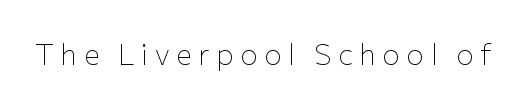
{"serif": "no", "italic": "no", "bold": "no", "weight": "thin", "width": "normal", "stroke_contrast": "low", "x_height": "medium", "monospaced": "no", "underline": "no", "letter_spacing": "wide", "letter_spacing_em": 0.21, "glyph_px": 30}
